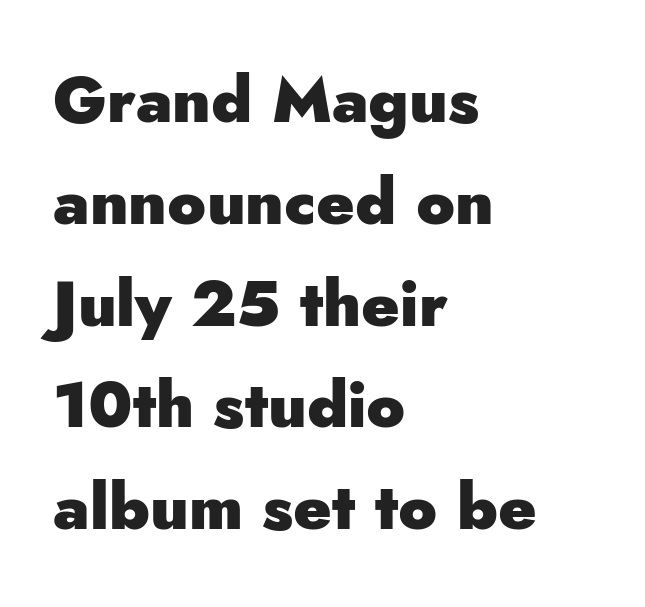
Q: Is the text bold? A: Yes.
Q: Is the text italic (slanted)? A: No, it is upright.
Q: Is the typeface a serif or a sans-serif typeface? A: Sans-serif.
Q: Is the text underlined? A: No.
Q: How is the paragraph aligned? A: Left-aligned.
Q: Is the spacing between letters normal or unusually wide? A: Normal.
Q: Is the spacing between lines tight, normal or loose? A: Normal.
Q: Width (condensed, normal, or wide)? A: Normal.
Q: Stroke contrast? A: Low.
Q: x-height? A: Small.
Q: Monospaced? A: No.
